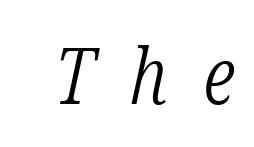
{"serif": "yes", "italic": "yes", "lean": "right", "slant_degrees": 12, "bold": "no", "weight": "light", "width": "condensed", "stroke_contrast": "low", "x_height": "medium", "monospaced": "no", "underline": "no", "letter_spacing": "wide", "letter_spacing_em": 0.45, "glyph_px": 79}
